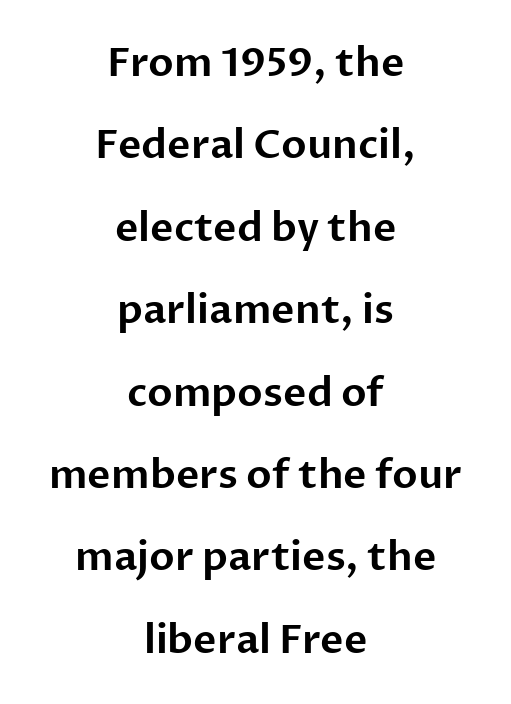
Q: Is the text italic (slanted)? A: No, it is upright.
Q: Is the typeface a serif or a sans-serif typeface? A: Sans-serif.
Q: Is the text underlined? A: No.
Q: How is the paragraph aligned? A: Centered.
Q: Is the spacing between letters normal or unusually wide? A: Normal.
Q: Is the spacing between lines tight, normal or loose? A: Loose.
Q: Width (condensed, normal, or wide)? A: Normal.
Q: Stroke contrast? A: Low.
Q: x-height? A: Medium.
Q: Monospaced? A: No.
